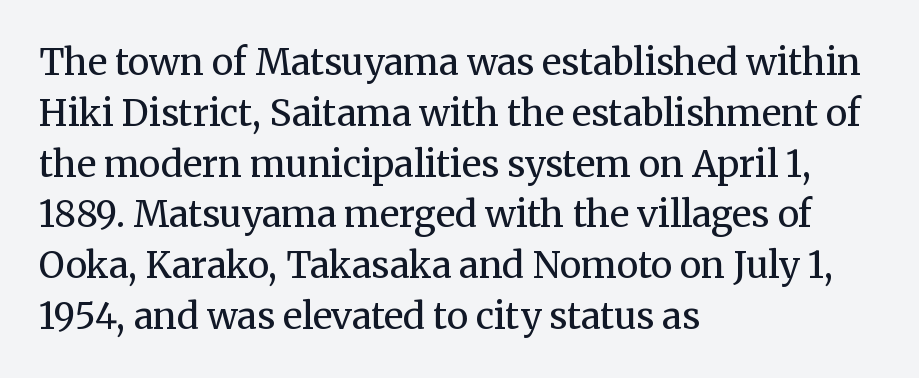
{"serif": "yes", "italic": "no", "bold": "no", "weight": "regular", "width": "normal", "stroke_contrast": "medium", "x_height": "medium", "monospaced": "no", "underline": "no", "align": "left", "line_spacing": "normal", "line_spacing_ratio": 1.41, "letter_spacing": "normal", "letter_spacing_em": 0.0, "glyph_px": 36}
